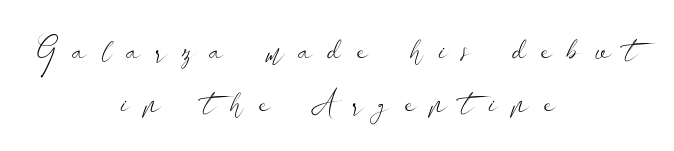
{"serif": "no", "bold": "no", "weight": "light", "width": "wide", "stroke_contrast": "low", "x_height": "small", "monospaced": "no", "underline": "no", "align": "center", "line_spacing": "normal", "line_spacing_ratio": 1.67, "letter_spacing": "wide", "letter_spacing_em": 0.47, "glyph_px": 32}
